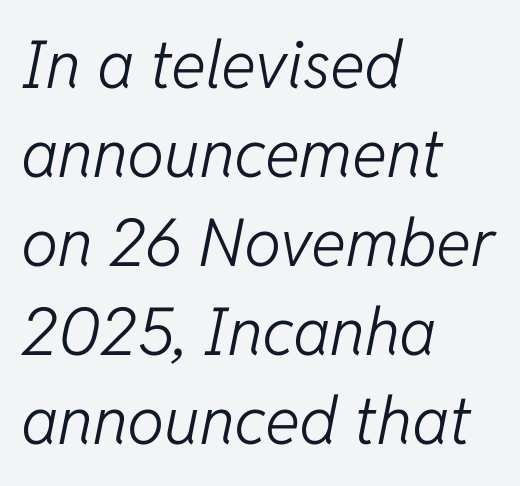
The image shows 66 px light type, italic (leaning right); set left-aligned, normal line spacing (1.35x), normal letter spacing, not underlined; low stroke contrast and a medium x-height.
